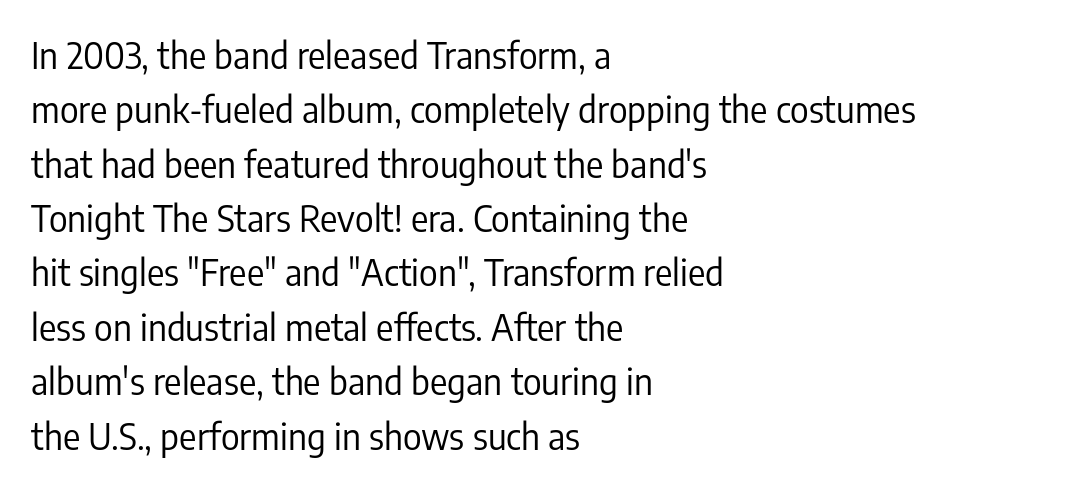
{"serif": "no", "italic": "no", "bold": "no", "weight": "regular", "width": "condensed", "stroke_contrast": "low", "x_height": "medium", "monospaced": "no", "underline": "no", "align": "left", "line_spacing": "normal", "line_spacing_ratio": 1.51, "letter_spacing": "normal", "letter_spacing_em": 0.0, "glyph_px": 36}
